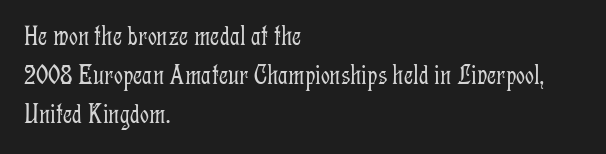
The image shows 28 px light, condensed serif type, upright; set left-aligned, normal line spacing (1.39x), normal letter spacing, not underlined; low stroke contrast and a medium x-height.
